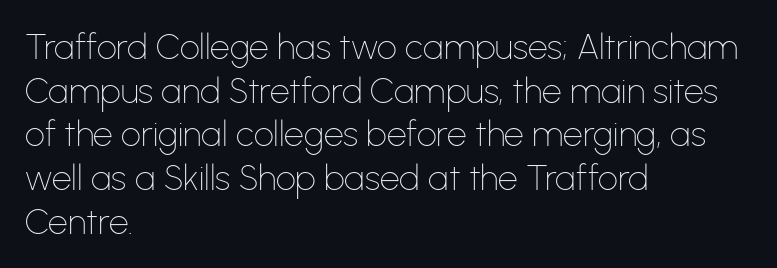
{"serif": "no", "italic": "no", "bold": "no", "weight": "thin", "width": "normal", "stroke_contrast": "low", "x_height": "medium", "monospaced": "no", "underline": "no", "align": "left", "line_spacing": "normal", "line_spacing_ratio": 1.25, "letter_spacing": "normal", "letter_spacing_em": 0.0, "glyph_px": 35}
